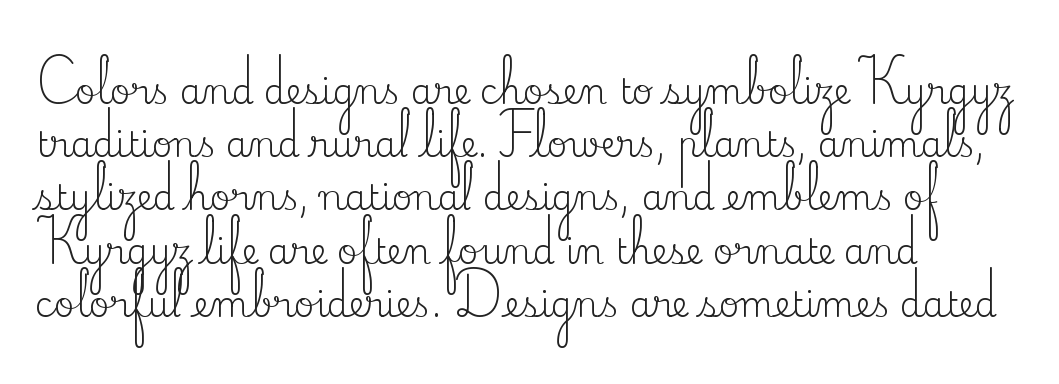
Q: Is the text bold? A: No.
Q: Is the text italic (slanted)? A: No, it is upright.
Q: Is the typeface a serif or a sans-serif typeface? A: Serif.
Q: Is the text underlined? A: No.
Q: How is the paragraph aligned? A: Left-aligned.
Q: Is the spacing between letters normal or unusually wide? A: Normal.
Q: Is the spacing between lines tight, normal or loose? A: Normal.
Q: Width (condensed, normal, or wide)? A: Normal.
Q: Stroke contrast? A: Medium.
Q: x-height? A: Small.
Q: Monospaced? A: No.
